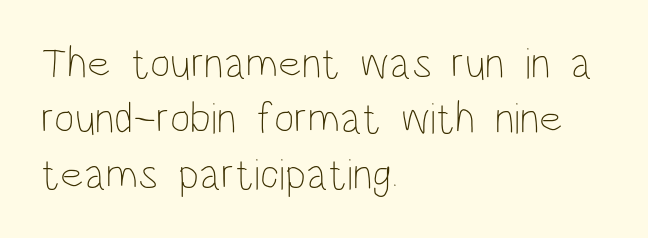
The image shows 44 px thin, condensed type, upright; set left-aligned, normal line spacing (1.26x), normal letter spacing, not underlined; low stroke contrast and a large x-height.
